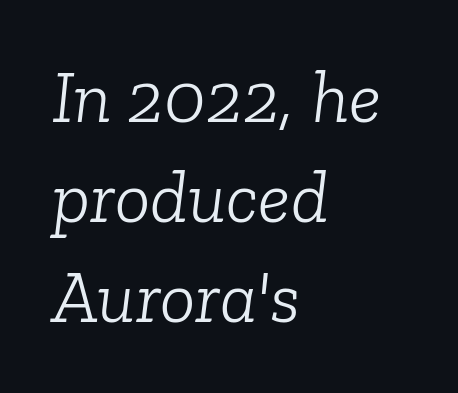
Glyph-to-glyph distance matches everyday printed text. Check under the words: just untouched page. Small tapered or slab feet sit at the stroke ends, so this counts as serif. The cut favours lightness, reaching ordinary text weight at its darkest. Notice how descenders clear the ascenders below comfortably — that's standard leading. You could not count columns in this text — the font is proportionally spaced.
